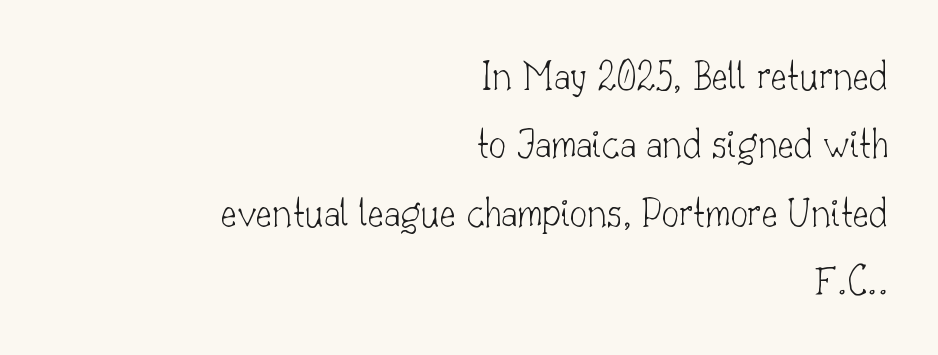
The image shows 43 px thin serif type, upright; set right-aligned, normal line spacing (1.59x), normal letter spacing, not underlined; low stroke contrast and a small x-height.
